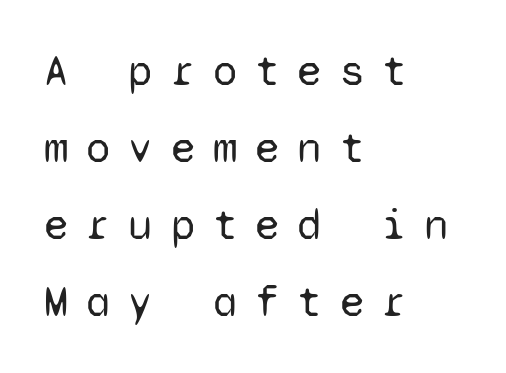
The image shows 44 px regular-weight sans-serif type, upright, monospaced; set left-aligned, line spacing 1.75x, unusually wide letter spacing (+0.41 em), not underlined; low stroke contrast and a medium x-height.
